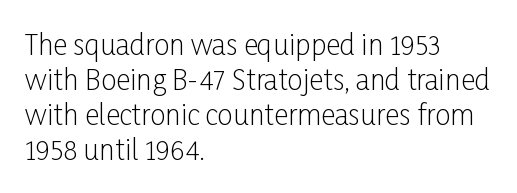
The image shows 28 px light, condensed sans-serif type, upright; set left-aligned, normal line spacing (1.25x), normal letter spacing, not underlined; low stroke contrast and a medium x-height.
